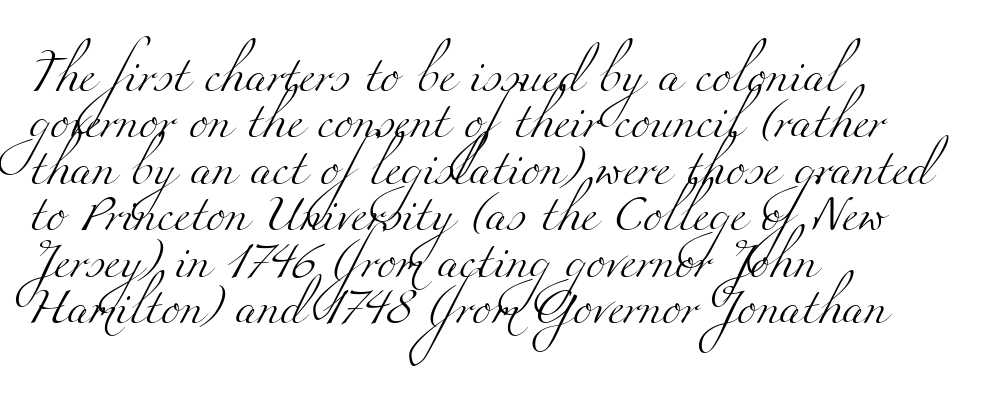
{"bold": "no", "weight": "light", "width": "wide", "stroke_contrast": "medium", "x_height": "small", "monospaced": "no", "underline": "no", "align": "left", "line_spacing": "normal", "line_spacing_ratio": 1.29, "letter_spacing": "normal", "letter_spacing_em": 0.0, "glyph_px": 36}
